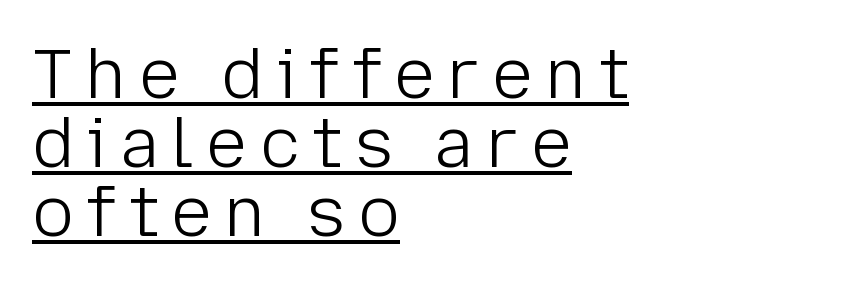
Q: Is the text bold? A: No.
Q: Is the text italic (slanted)? A: No, it is upright.
Q: Is the typeface a serif or a sans-serif typeface? A: Sans-serif.
Q: Is the text underlined? A: Yes.
Q: How is the paragraph aligned? A: Left-aligned.
Q: Is the spacing between lines tight, normal or loose? A: Tight.
Q: Width (condensed, normal, or wide)? A: Normal.
Q: Stroke contrast? A: Low.
Q: x-height? A: Medium.
Q: Monospaced? A: No.
